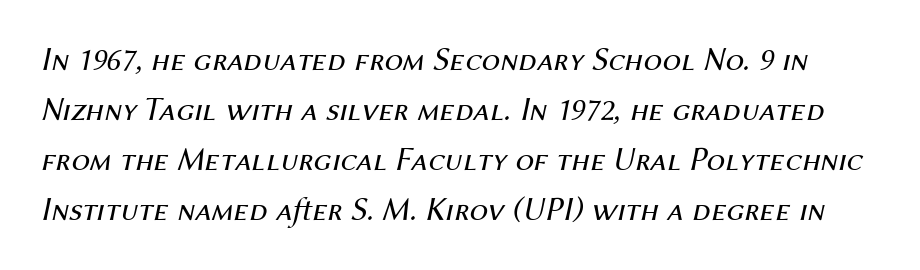
{"italic": "yes", "lean": "right", "slant_degrees": 12, "bold": "no", "weight": "regular", "width": "normal", "stroke_contrast": "medium", "x_height": "medium", "monospaced": "no", "underline": "no", "line_spacing": "normal", "line_spacing_ratio": 1.52, "letter_spacing": "normal", "letter_spacing_em": 0.0, "glyph_px": 33}
